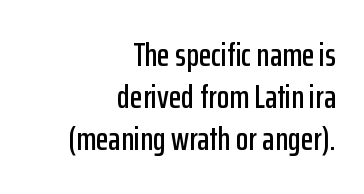
Q: Is the text italic (slanted)? A: No, it is upright.
Q: Is the typeface a serif or a sans-serif typeface? A: Sans-serif.
Q: Is the text underlined? A: No.
Q: How is the paragraph aligned? A: Right-aligned.
Q: Is the spacing between letters normal or unusually wide? A: Normal.
Q: Is the spacing between lines tight, normal or loose? A: Normal.
Q: Width (condensed, normal, or wide)? A: Condensed.
Q: Stroke contrast? A: Low.
Q: x-height? A: Medium.
Q: Monospaced? A: No.
